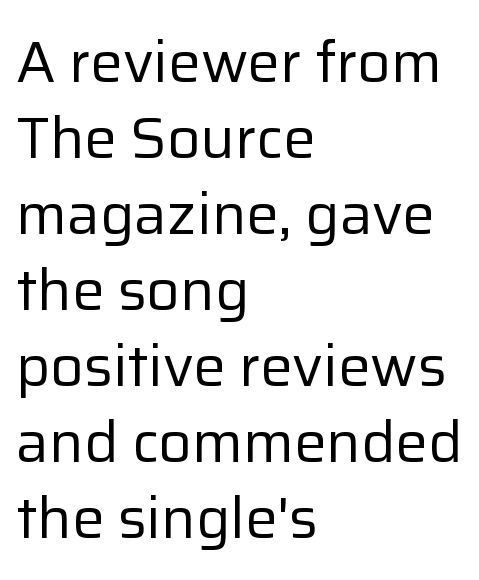
{"serif": "no", "italic": "no", "bold": "no", "weight": "regular", "width": "normal", "stroke_contrast": "low", "x_height": "medium", "monospaced": "no", "underline": "no", "align": "left", "line_spacing": "normal", "line_spacing_ratio": 1.31, "letter_spacing": "normal", "letter_spacing_em": 0.0, "glyph_px": 58}
